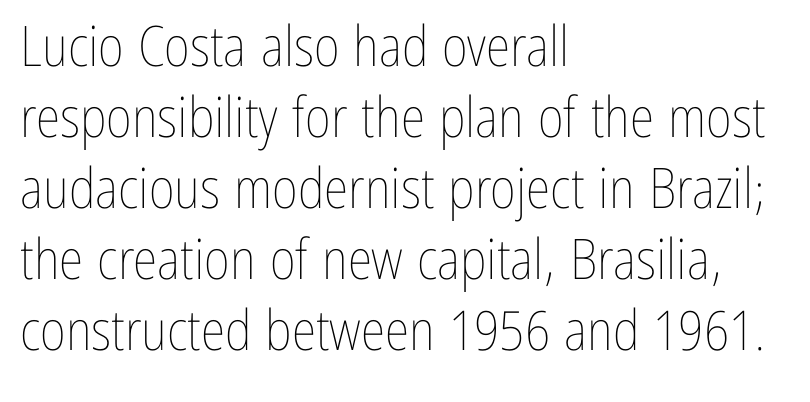
{"italic": "no", "bold": "no", "weight": "thin", "width": "condensed", "stroke_contrast": "low", "x_height": "medium", "monospaced": "no", "underline": "no", "align": "left", "line_spacing": "normal", "line_spacing_ratio": 1.27, "letter_spacing": "normal", "letter_spacing_em": 0.0, "glyph_px": 56}
